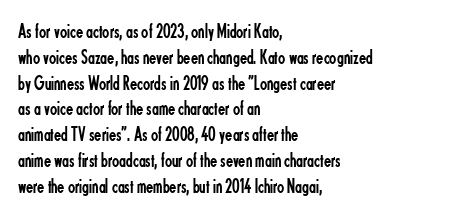
The image shows 21 px text type, upright; set left-aligned, line spacing 1.23x, normal letter spacing, not underlined.
